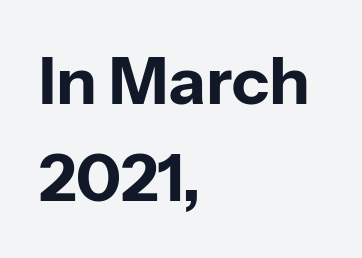
The image shows 66 px bold sans-serif type, upright; set left-aligned, normal line spacing (1.47x), normal letter spacing, not underlined; low stroke contrast and a medium x-height.
